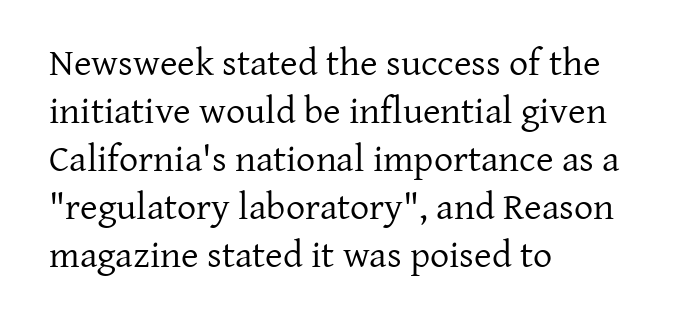
The image shows 38 px regular-weight serif type, upright; set left-aligned, normal line spacing (1.26x), normal letter spacing, not underlined; low stroke contrast and a medium x-height.
